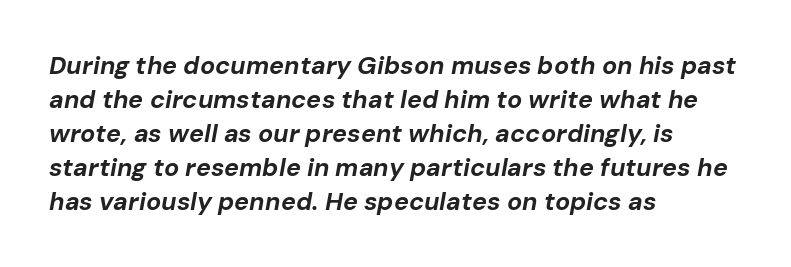
Glyph-to-glyph distance matches everyday printed text. A clean baseline with only descenders dipping below it. This sample keeps an unexceptional amount of space between lines. If you drew a line through each stem, it would be angled. The passage shown is emphatically bold.
